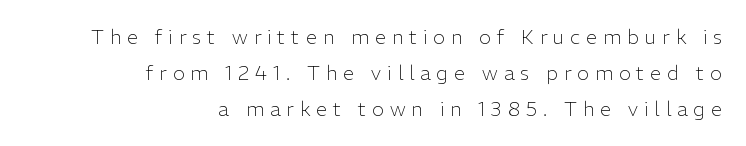
{"italic": "no", "bold": "no", "underline": "no", "align": "right", "line_spacing_ratio": 1.79, "letter_spacing": "wide", "letter_spacing_em": 0.3, "glyph_px": 20}
